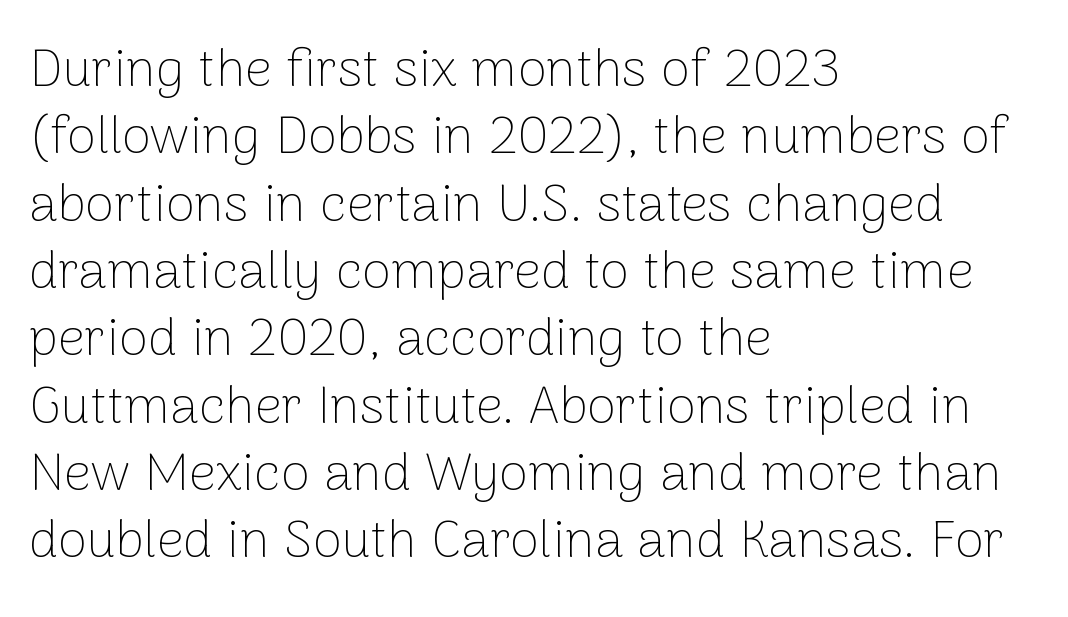
Q: Is the text bold? A: No.
Q: Is the text italic (slanted)? A: No, it is upright.
Q: Is the typeface a serif or a sans-serif typeface? A: Sans-serif.
Q: Is the text underlined? A: No.
Q: How is the paragraph aligned? A: Left-aligned.
Q: Is the spacing between letters normal or unusually wide? A: Normal.
Q: Is the spacing between lines tight, normal or loose? A: Normal.
Q: Width (condensed, normal, or wide)? A: Normal.
Q: Stroke contrast? A: Low.
Q: x-height? A: Medium.
Q: Monospaced? A: No.
